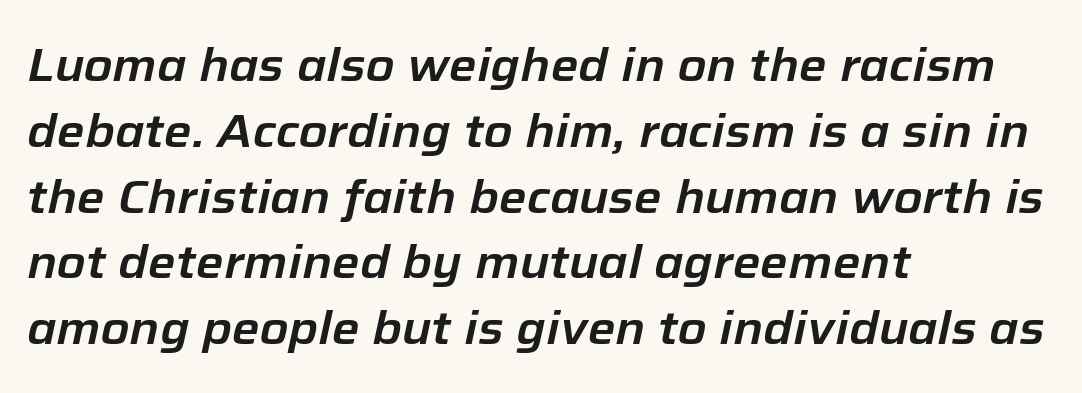
Q: Is the text italic (slanted)? A: Yes, it leans right by about 12 degrees.
Q: Is the text underlined? A: No.
Q: How is the paragraph aligned? A: Left-aligned.
Q: Is the spacing between letters normal or unusually wide? A: Normal.
Q: Is the spacing between lines tight, normal or loose? A: Normal.
Q: Width (condensed, normal, or wide)? A: Normal.
Q: Stroke contrast? A: Low.
Q: x-height? A: Medium.
Q: Monospaced? A: No.
